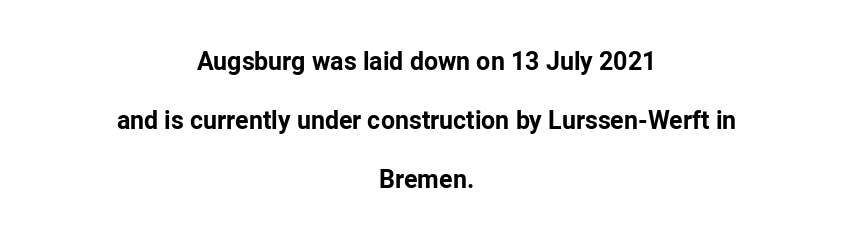
Q: Is the text bold? A: Yes.
Q: Is the text italic (slanted)? A: No, it is upright.
Q: Is the text underlined? A: No.
Q: How is the paragraph aligned? A: Centered.
Q: Is the spacing between letters normal or unusually wide? A: Normal.
Q: Is the spacing between lines tight, normal or loose? A: Loose.
